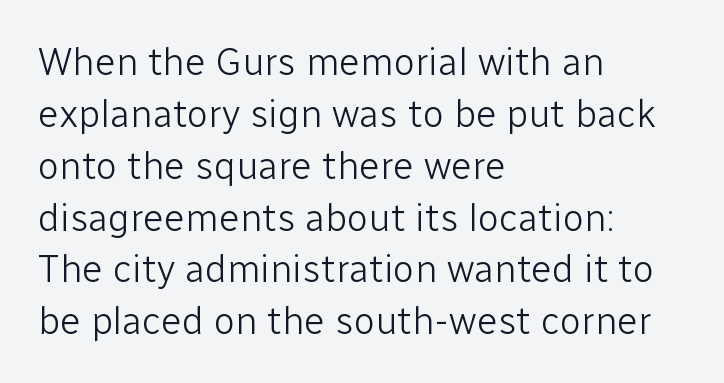
Q: Is the text bold? A: No.
Q: Is the text italic (slanted)? A: No, it is upright.
Q: Is the typeface a serif or a sans-serif typeface? A: Sans-serif.
Q: Is the text underlined? A: No.
Q: How is the paragraph aligned? A: Left-aligned.
Q: Is the spacing between letters normal or unusually wide? A: Normal.
Q: Is the spacing between lines tight, normal or loose? A: Normal.
Q: Width (condensed, normal, or wide)? A: Normal.
Q: Stroke contrast? A: Low.
Q: x-height? A: Medium.
Q: Monospaced? A: No.
